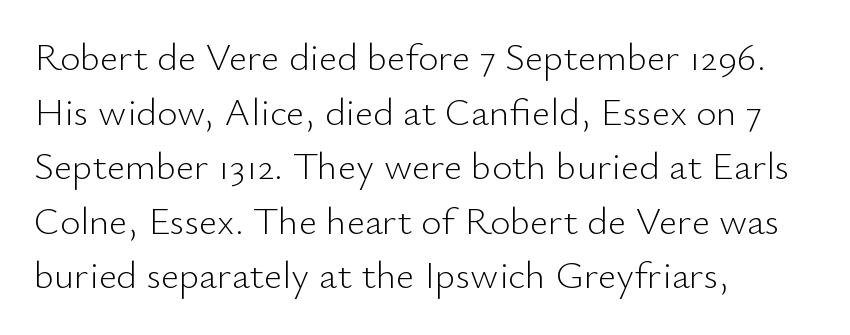
Q: Is the text bold? A: No.
Q: Is the text italic (slanted)? A: No, it is upright.
Q: Is the typeface a serif or a sans-serif typeface? A: Sans-serif.
Q: Is the text underlined? A: No.
Q: How is the paragraph aligned? A: Left-aligned.
Q: Is the spacing between letters normal or unusually wide? A: Normal.
Q: Is the spacing between lines tight, normal or loose? A: Normal.
Q: Width (condensed, normal, or wide)? A: Normal.
Q: Stroke contrast? A: Low.
Q: x-height? A: Small.
Q: Monospaced? A: No.
